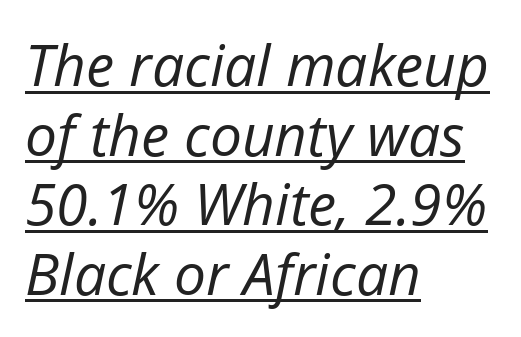
{"italic": "yes", "lean": "right", "slant_degrees": 12, "bold": "no", "weight": "regular", "width": "normal", "stroke_contrast": "low", "x_height": "medium", "monospaced": "no", "underline": "yes", "align": "left", "line_spacing_ratio": 1.22, "letter_spacing": "normal", "letter_spacing_em": 0.0, "glyph_px": 57}
